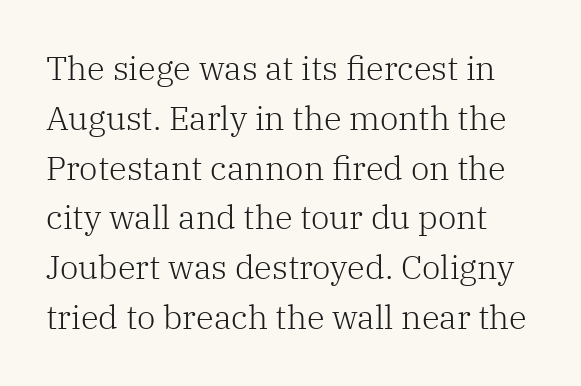
Q: Is the text bold? A: No.
Q: Is the text italic (slanted)? A: No, it is upright.
Q: Is the typeface a serif or a sans-serif typeface? A: Serif.
Q: Is the text underlined? A: No.
Q: Is the spacing between letters normal or unusually wide? A: Normal.
Q: Is the spacing between lines tight, normal or loose? A: Normal.
Q: Width (condensed, normal, or wide)? A: Normal.
Q: Stroke contrast? A: Low.
Q: x-height? A: Medium.
Q: Monospaced? A: No.
